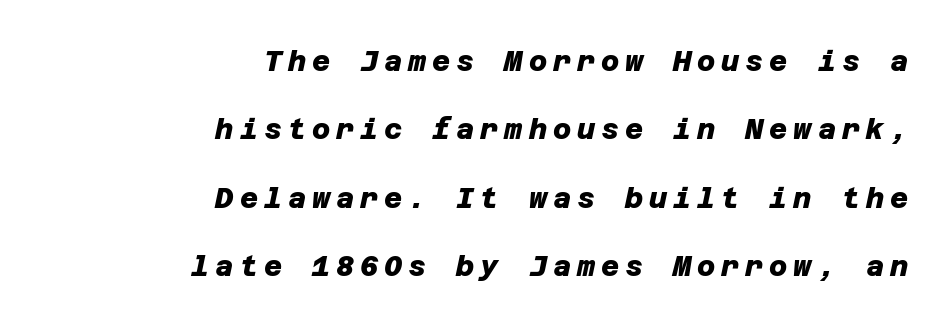
{"serif": "no", "bold": "yes", "weight": "heavy", "width": "normal", "stroke_contrast": "low", "x_height": "large", "underline": "no", "align": "right", "line_spacing": "loose", "line_spacing_ratio": 2.44, "letter_spacing": "wide", "letter_spacing_em": 0.21, "glyph_px": 28}
